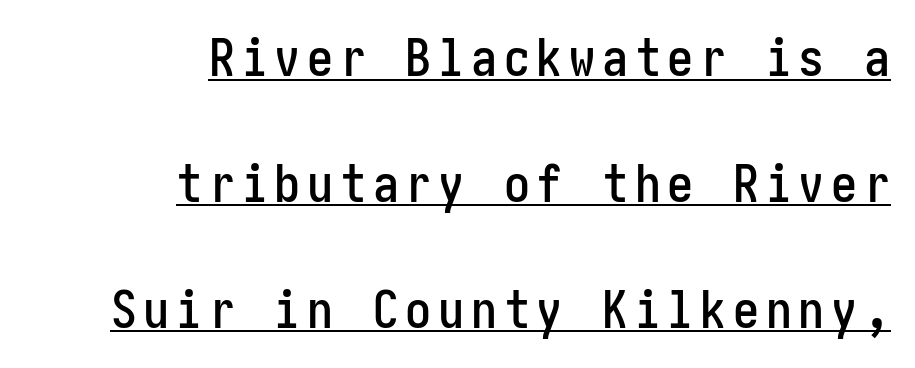
Q: Is the text italic (slanted)? A: No, it is upright.
Q: Is the typeface a serif or a sans-serif typeface? A: Sans-serif.
Q: Is the text underlined? A: Yes.
Q: How is the paragraph aligned? A: Right-aligned.
Q: Is the spacing between lines tight, normal or loose? A: Loose.
Q: Width (condensed, normal, or wide)? A: Condensed.
Q: Stroke contrast? A: Low.
Q: x-height? A: Medium.
